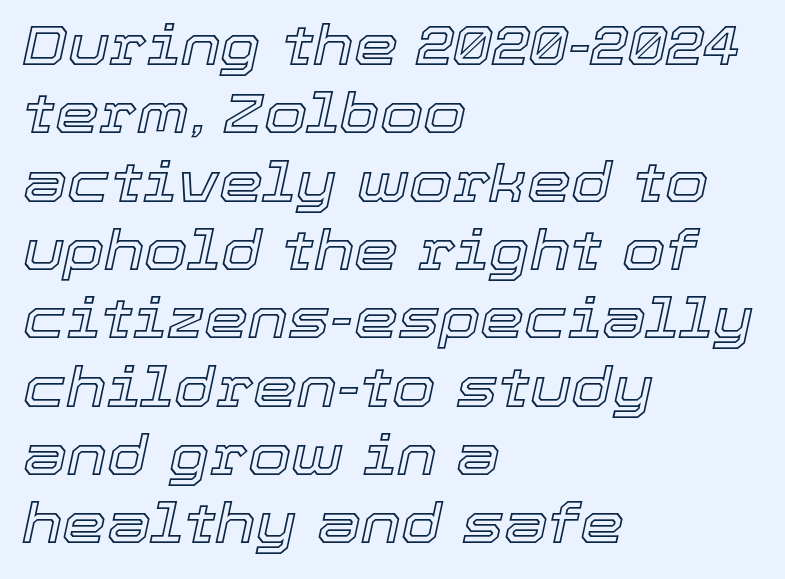
This sample is left-justified, so line endings fall wherever the words run out. The words here are not underlined. This sample uses an oblique cut, with every glyph tilted off the vertical. Do the characters align in a grid? No, the font is proportional. The rendering keeps characters at their native spacing.
